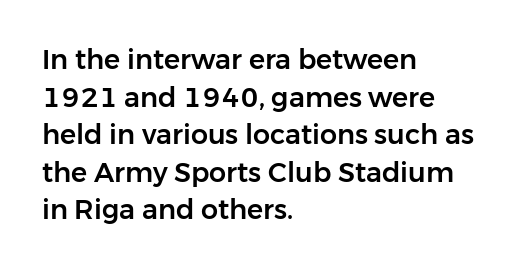
Plain, unruled lines of type. The lines in this sample share a left origin and differ only in where they stop. The specimen reads as upright at a glance. Letter spacing: default. If you measured baseline to baseline, you'd find a middling distance.
